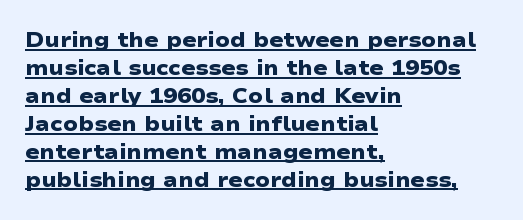
{"bold": "yes", "underline": "yes", "align": "left", "line_spacing": "normal", "line_spacing_ratio": 1.33, "letter_spacing": "normal", "letter_spacing_em": 0.0, "glyph_px": 21}
